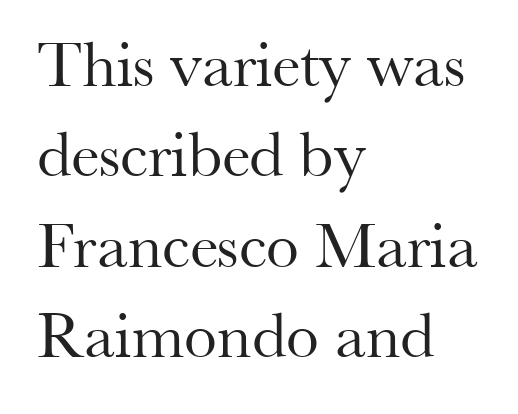
The image shows 66 px regular-weight serif type, upright; set left-aligned, normal line spacing (1.37x), normal letter spacing, not underlined; medium stroke contrast and a small x-height.
